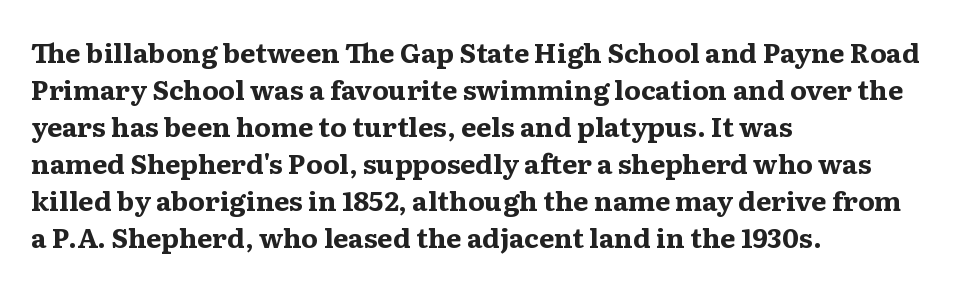
Q: Is the text bold? A: Yes.
Q: Is the text italic (slanted)? A: No, it is upright.
Q: Is the text underlined? A: No.
Q: How is the paragraph aligned? A: Left-aligned.
Q: Is the spacing between letters normal or unusually wide? A: Normal.
Q: Is the spacing between lines tight, normal or loose? A: Normal.
